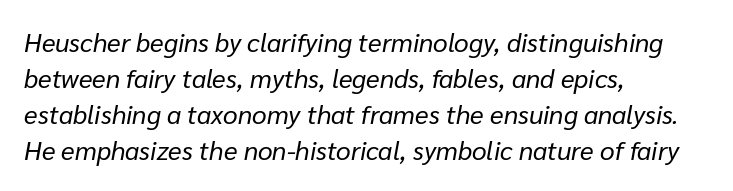
Q: Is the text bold? A: No.
Q: Is the text italic (slanted)? A: Yes, it leans right by about 10 degrees.
Q: Is the text underlined? A: No.
Q: How is the paragraph aligned? A: Left-aligned.
Q: Is the spacing between letters normal or unusually wide? A: Normal.
Q: Is the spacing between lines tight, normal or loose? A: Normal.
